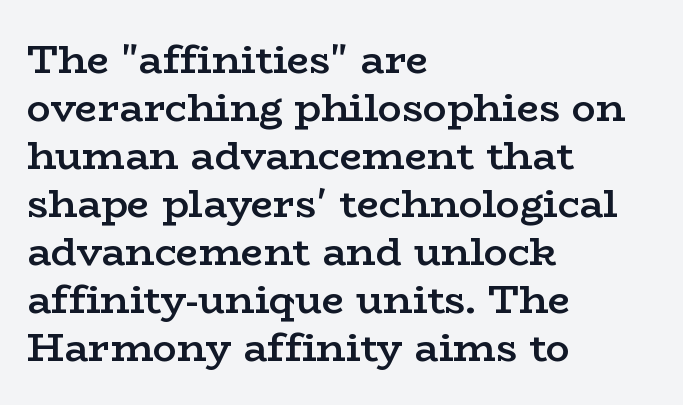
The image shows 40 px semibold, wide serif type, upright; set left-aligned, line spacing 1.2x, normal letter spacing, not underlined; low stroke contrast and a medium x-height.
